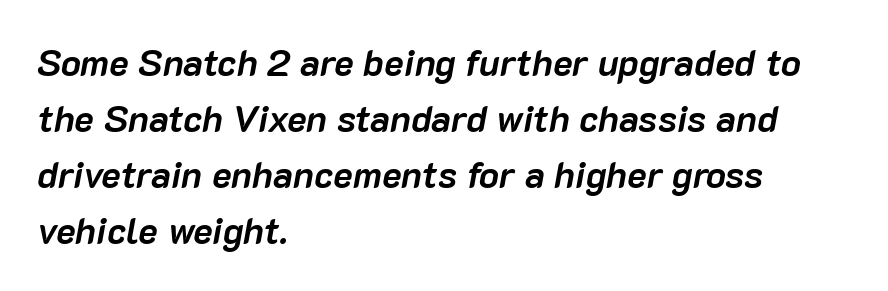
{"italic": "yes", "lean": "right", "slant_degrees": 10, "bold": "yes", "weight": "semibold", "width": "normal", "stroke_contrast": "low", "x_height": "medium", "monospaced": "no", "underline": "no", "align": "left", "line_spacing": "normal", "line_spacing_ratio": 1.51, "letter_spacing": "normal", "letter_spacing_em": 0.0, "glyph_px": 37}
